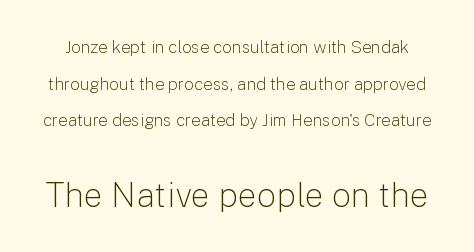
Q: Is the text bold? A: No.
Q: Is the text italic (slanted)? A: No, it is upright.
Q: Is the typeface a serif or a sans-serif typeface? A: Sans-serif.
Q: Is the text underlined? A: No.
Q: Is the spacing between letters normal or unusually wide? A: Normal.
Q: Is the spacing between lines tight, normal or loose? A: Loose.
Q: Which block of text is set in a larger size, the first (top) or the second (bottom)? A: The second (bottom) one.
Q: Width (condensed, normal, or wide)? A: Normal.
Q: Stroke contrast? A: Low.
Q: x-height? A: Medium.
Q: Monospaced? A: No.
